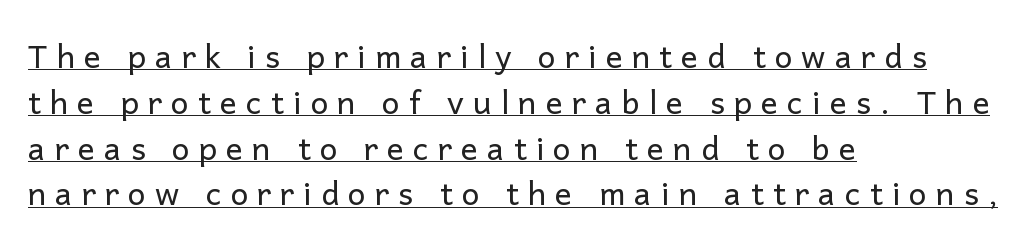
{"serif": "no", "italic": "no", "bold": "no", "weight": "regular", "width": "normal", "stroke_contrast": "low", "x_height": "medium", "monospaced": "no", "underline": "yes", "align": "left", "line_spacing": "normal", "line_spacing_ratio": 1.43, "letter_spacing": "wide", "letter_spacing_em": 0.28, "glyph_px": 32}
